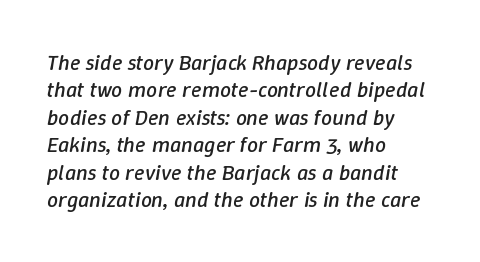
{"italic": "yes", "lean": "right", "slant_degrees": 9, "bold": "no", "underline": "no", "align": "left", "line_spacing": "normal", "line_spacing_ratio": 1.25, "letter_spacing": "normal", "letter_spacing_em": 0.0, "glyph_px": 22}
